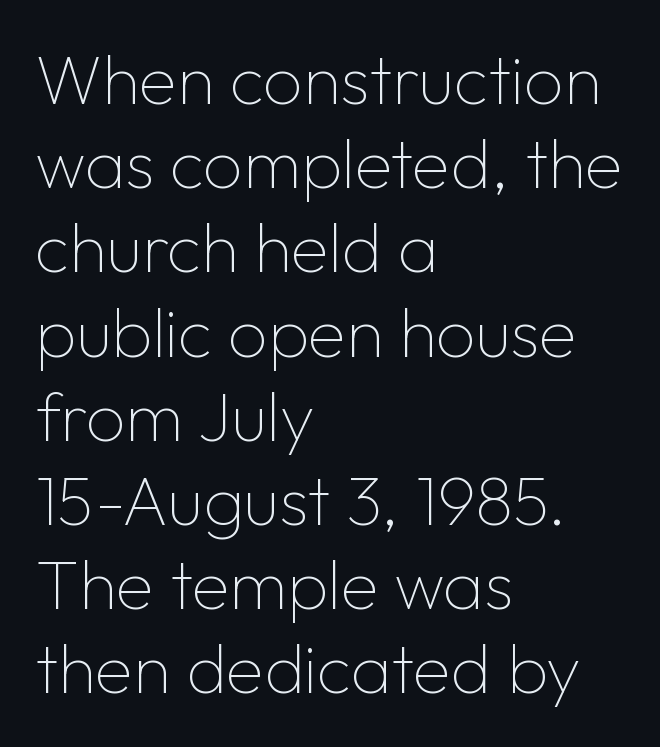
Q: Is the text bold? A: No.
Q: Is the text italic (slanted)? A: No, it is upright.
Q: Is the typeface a serif or a sans-serif typeface? A: Sans-serif.
Q: Is the text underlined? A: No.
Q: How is the paragraph aligned? A: Left-aligned.
Q: Is the spacing between letters normal or unusually wide? A: Normal.
Q: Width (condensed, normal, or wide)? A: Normal.
Q: Stroke contrast? A: Low.
Q: x-height? A: Medium.
Q: Monospaced? A: No.
